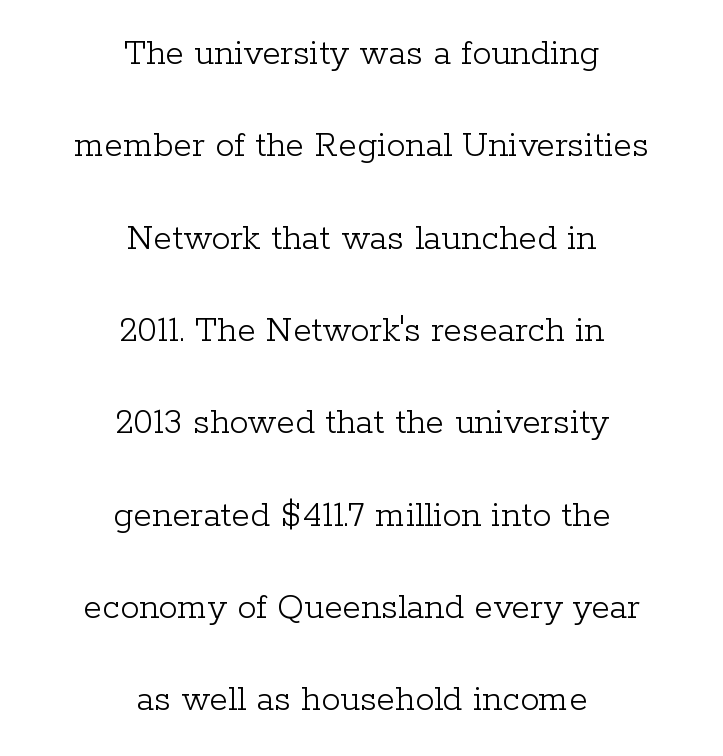
The image shows 38 px light serif type, upright; set centered, loose line spacing (2.43x), normal letter spacing, not underlined; low stroke contrast and a medium x-height.
